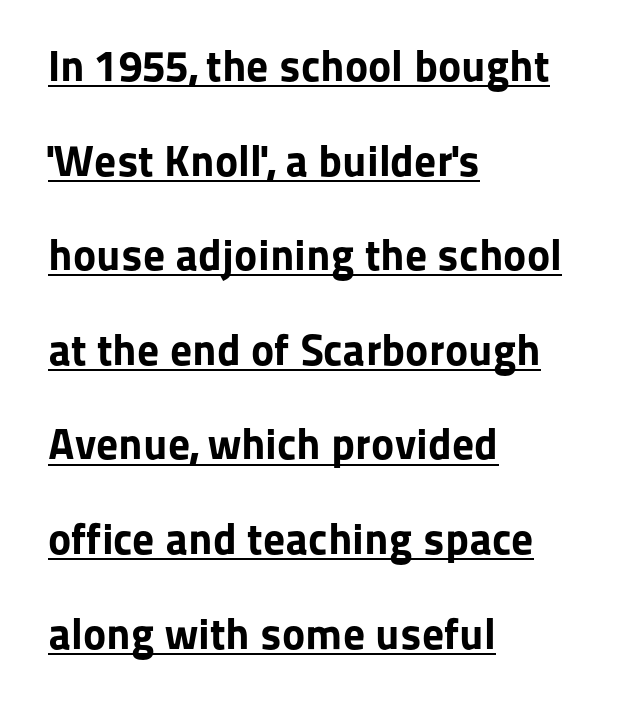
This sample carries an underscore along the baseline area. Default kerning and tracking; the words read as compact shapes. Students, this is bold: see how much ink each stroke carries. These lines are rendered in a variable-pitch font. Does the leading feel generous? Absolutely, it's lavish. A roman cut, with each character standing at attention.
